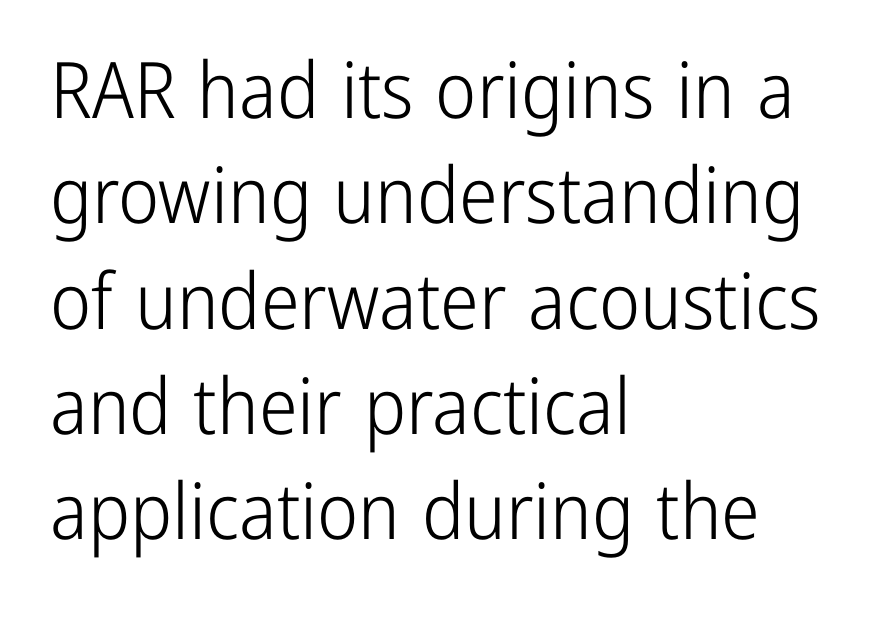
Q: Is the text bold? A: No.
Q: Is the text italic (slanted)? A: No, it is upright.
Q: Is the typeface a serif or a sans-serif typeface? A: Sans-serif.
Q: Is the text underlined? A: No.
Q: How is the paragraph aligned? A: Left-aligned.
Q: Is the spacing between letters normal or unusually wide? A: Normal.
Q: Is the spacing between lines tight, normal or loose? A: Normal.
Q: Width (condensed, normal, or wide)? A: Condensed.
Q: Stroke contrast? A: Low.
Q: x-height? A: Medium.
Q: Monospaced? A: No.
